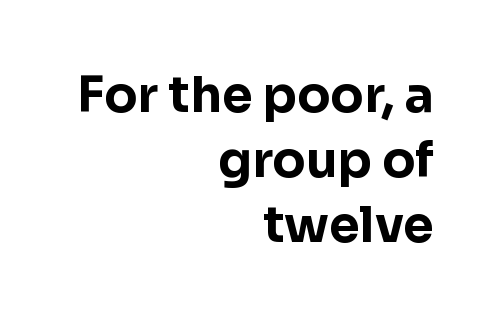
The line-height multiplier appears to be the usual default. The horizontal fit of the characters is conventional and even. The gap between lines stays unmarked. Examine the stroke ends and you'll find no serifs. Vertical strokes here are truly vertical. Pretty heavy lettering here — definitely bold.
